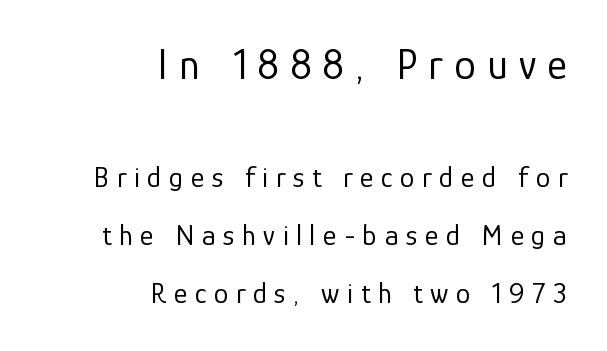
{"serif": "no", "italic": "no", "bold": "no", "weight": "regular", "width": "normal", "stroke_contrast": "low", "x_height": "medium", "monospaced": "no", "underline": "no", "align": "right", "line_spacing": "loose", "line_spacing_ratio": 2.0, "letter_spacing": "wide", "letter_spacing_em": 0.26, "larger_block": "first", "size_ratio": 1.48, "glyph_px": 43}
